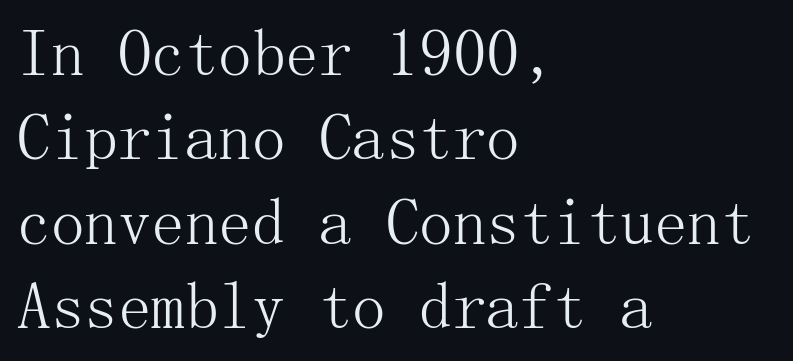
{"serif": "yes", "italic": "no", "bold": "no", "weight": "light", "width": "normal", "stroke_contrast": "medium", "x_height": "medium", "underline": "no", "align": "left", "line_spacing": "normal", "line_spacing_ratio": 1.26, "letter_spacing": "normal", "letter_spacing_em": 0.0, "glyph_px": 67}
